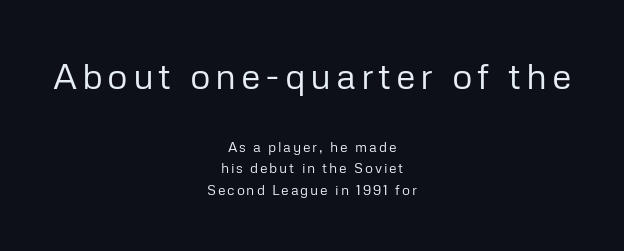
{"serif": "no", "italic": "no", "bold": "no", "weight": "regular", "width": "normal", "stroke_contrast": "low", "x_height": "medium", "monospaced": "no", "underline": "no", "align": "center", "line_spacing": "normal", "line_spacing_ratio": 1.55, "larger_block": "first", "size_ratio": 2.57, "glyph_px": 36}
